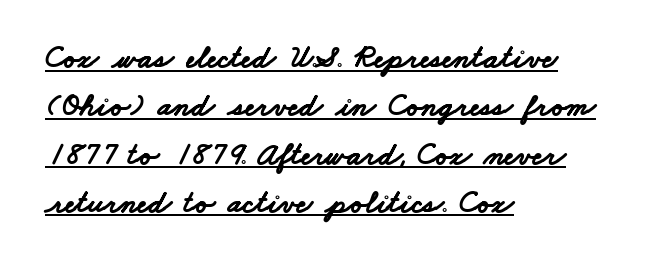
This is sans-serif lettering, the kind often seen on screens and signage. Each line of the rendering has a horizontal stroke beneath the glyphs. Strokes here are thick enough to call this a true bold. Baseline-to-baseline distance is the conventional proportion of letter height.
